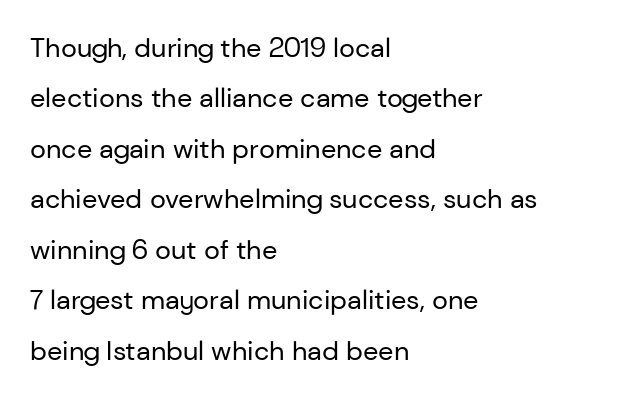
The face used here is rendered with its standard letterfit. Underline: absent. The compositor pushed each line to the left boundary. Tall strokes in this sample are plumb rather than angled.
